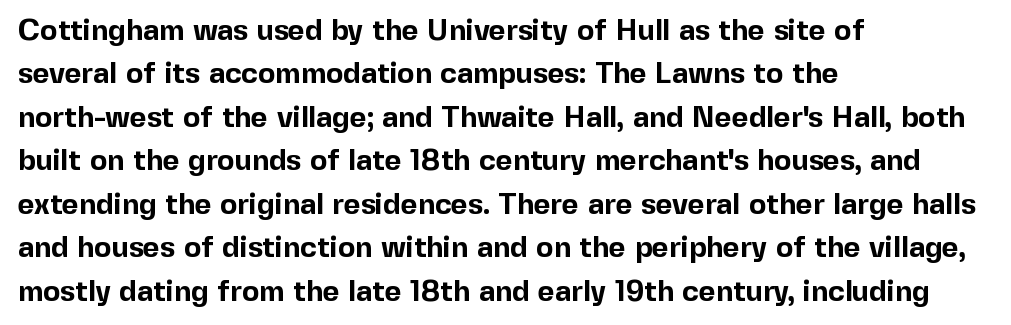
The image shows 29 px bold sans-serif type, upright; set left-aligned, normal line spacing (1.5x), normal letter spacing, not underlined; a medium x-height.
